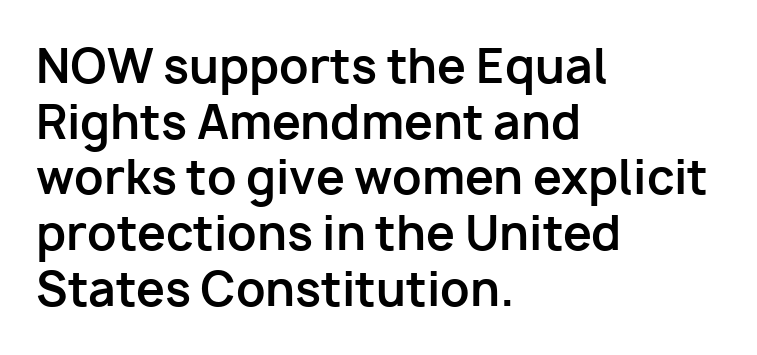
{"serif": "no", "italic": "no", "bold": "yes", "weight": "bold", "width": "normal", "stroke_contrast": "low", "x_height": "medium", "monospaced": "no", "underline": "no", "align": "left", "line_spacing_ratio": 1.21, "letter_spacing": "normal", "letter_spacing_em": 0.0, "glyph_px": 46}
